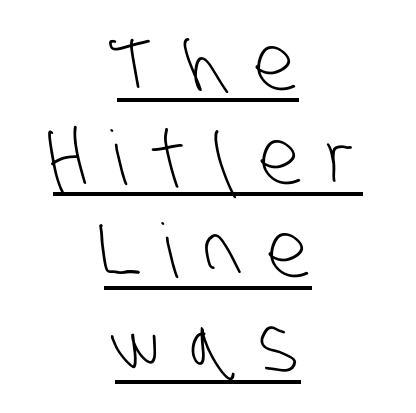
The image shows 75 px light, condensed sans-serif type; set centered, normal line spacing (1.25x), unusually wide letter spacing (+0.37 em), underlined; low stroke contrast and a large x-height.
